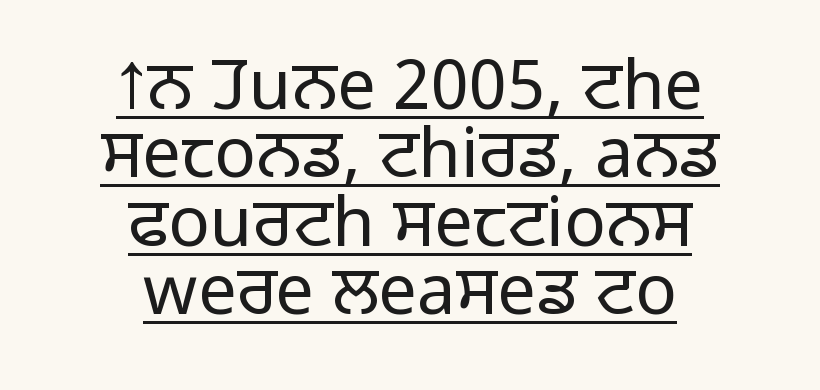
Q: Is the text bold? A: No.
Q: Is the text italic (slanted)? A: No, it is upright.
Q: Is the typeface a serif or a sans-serif typeface? A: Sans-serif.
Q: Is the text underlined? A: Yes.
Q: How is the paragraph aligned? A: Centered.
Q: Is the spacing between letters normal or unusually wide? A: Normal.
Q: Is the spacing between lines tight, normal or loose? A: Tight.
Q: Width (condensed, normal, or wide)? A: Normal.
Q: Stroke contrast? A: Low.
Q: x-height? A: Medium.
Q: Monospaced? A: No.
